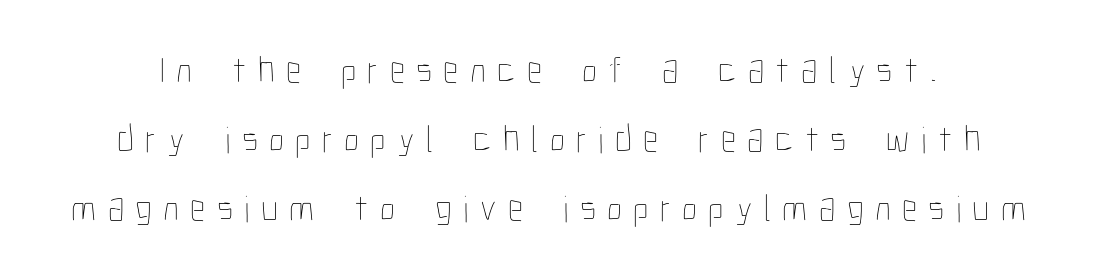
{"italic": "no", "bold": "no", "weight": "thin", "width": "condensed", "stroke_contrast": "low", "x_height": "medium", "monospaced": "no", "underline": "no", "line_spacing_ratio": 1.82, "letter_spacing": "wide", "letter_spacing_em": 0.3, "glyph_px": 38}
